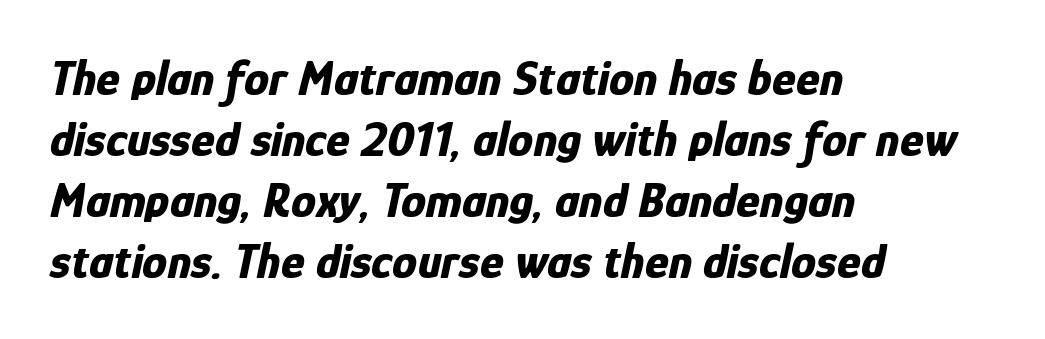
Plain, unruled lines of type. Nothing unusual about the tracking: characters are spaced as the font intends. Looks like regular typesetting: each glyph gets only the width it needs. Slant detected: the letters are inclined.
